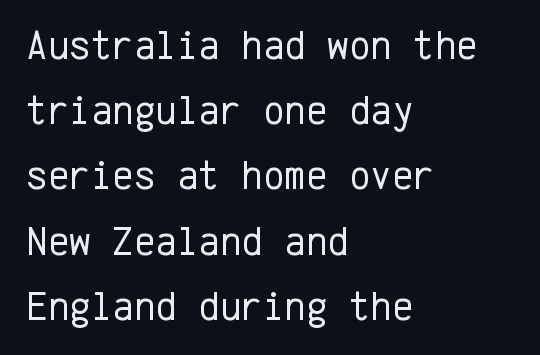
Q: Is the text bold? A: No.
Q: Is the text italic (slanted)? A: No, it is upright.
Q: Is the typeface a serif or a sans-serif typeface? A: Sans-serif.
Q: Is the text underlined? A: No.
Q: How is the paragraph aligned? A: Left-aligned.
Q: Is the spacing between letters normal or unusually wide? A: Normal.
Q: Is the spacing between lines tight, normal or loose? A: Normal.
Q: Width (condensed, normal, or wide)? A: Normal.
Q: Stroke contrast? A: Low.
Q: x-height? A: Medium.
Q: Monospaced? A: Yes.
